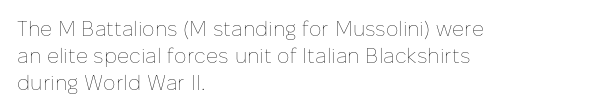
Q: Is the text bold? A: No.
Q: Is the text italic (slanted)? A: No, it is upright.
Q: Is the text underlined? A: No.
Q: How is the paragraph aligned? A: Left-aligned.
Q: Is the spacing between letters normal or unusually wide? A: Normal.
Q: Is the spacing between lines tight, normal or loose? A: Normal.
